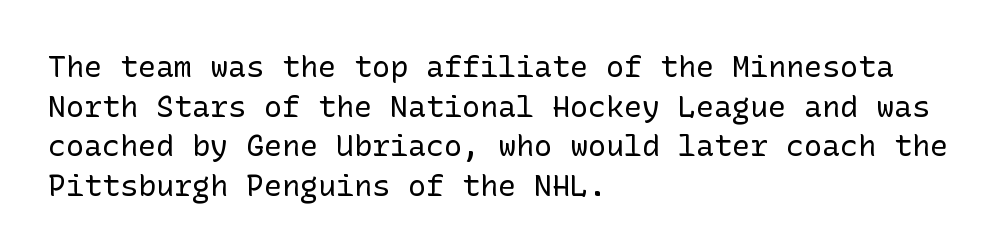
The image shows 30 px regular-weight sans-serif type, upright; set left-aligned, normal line spacing (1.32x), normal letter spacing, not underlined; low stroke contrast and a medium x-height.
